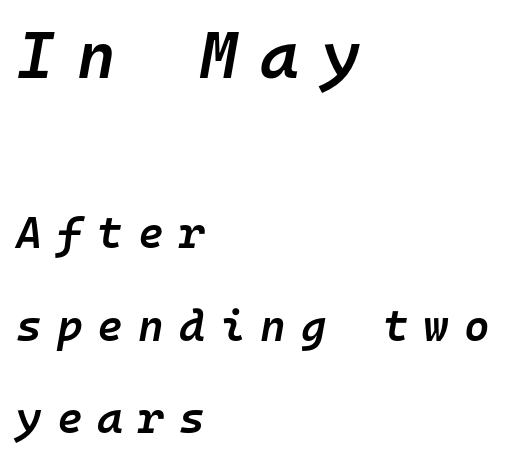
The passage shown leans; its letterforms are oblique. Loose tracking; the words dissolve into strings of separated letters. The composition opens big and finishes small. These lines are rendered in a fixed-pitch font. The rendering anchors every line to the left-hand side. The passage shown is not underscored anywhere.
